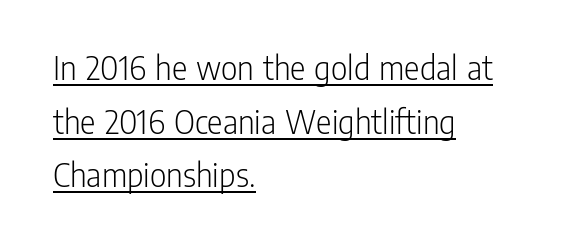
The image shows 36 px light, condensed sans-serif type, upright; set left-aligned, normal line spacing (1.49x), normal letter spacing, underlined; low stroke contrast and a medium x-height.
